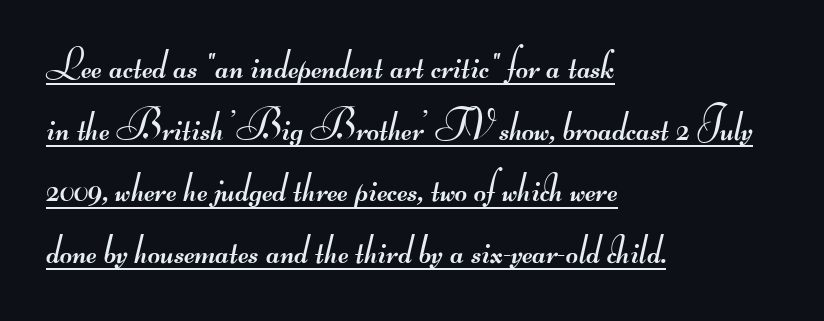
Q: Is the text bold? A: No.
Q: Is the typeface a serif or a sans-serif typeface? A: Sans-serif.
Q: Is the text underlined? A: Yes.
Q: How is the paragraph aligned? A: Left-aligned.
Q: Is the spacing between letters normal or unusually wide? A: Normal.
Q: Is the spacing between lines tight, normal or loose? A: Normal.
Q: Width (condensed, normal, or wide)? A: Wide.
Q: Stroke contrast? A: Medium.
Q: Monospaced? A: No.
